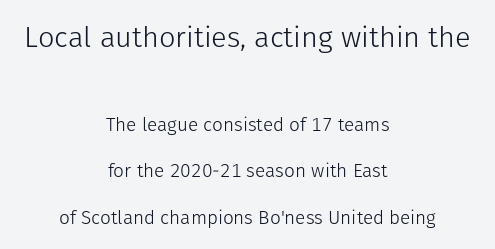
{"serif": "no", "italic": "no", "bold": "no", "weight": "light", "width": "normal", "stroke_contrast": "low", "x_height": "medium", "monospaced": "no", "underline": "no", "align": "center", "line_spacing": "loose", "line_spacing_ratio": 2.44, "letter_spacing": "normal", "letter_spacing_em": 0.0, "larger_block": "first", "size_ratio": 1.53, "glyph_px": 29}
